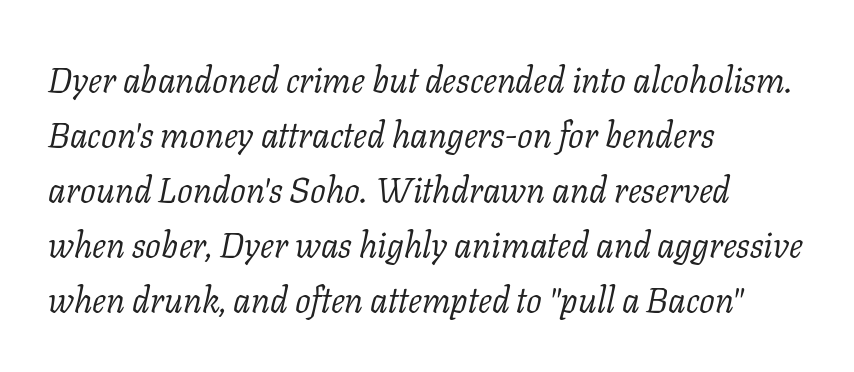
{"serif": "yes", "italic": "yes", "lean": "right", "slant_degrees": 11, "bold": "no", "weight": "light", "width": "normal", "stroke_contrast": "low", "x_height": "medium", "monospaced": "no", "underline": "no", "align": "left", "line_spacing": "normal", "line_spacing_ratio": 1.57, "letter_spacing": "normal", "letter_spacing_em": 0.0, "glyph_px": 35}
